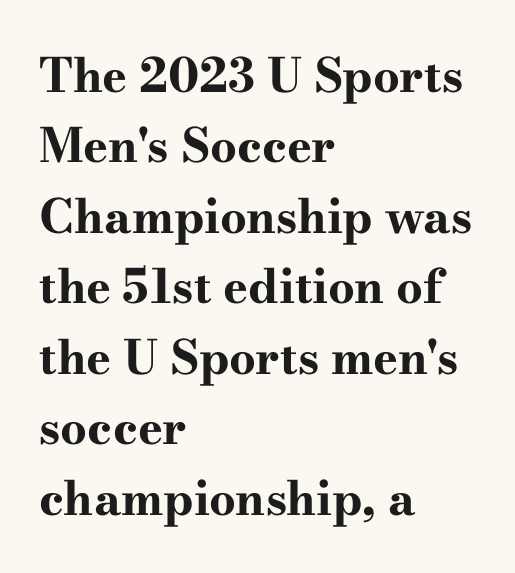
The image shows 47 px bold, wide serif type, upright; set left-aligned, normal line spacing (1.5x), normal letter spacing, not underlined; high stroke contrast and a small x-height.
